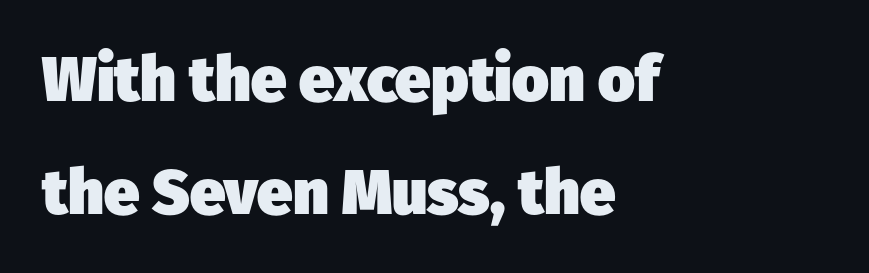
The characters look thick and weighty, a clear bold. A typesetter would call this proportional, since set widths differ per character. You can tell from the bare stems that sans-serif type was used. Words appear dense and cohesive because spacing is normal. The ragged edge is on the right, which tells us the setting is flush left.
